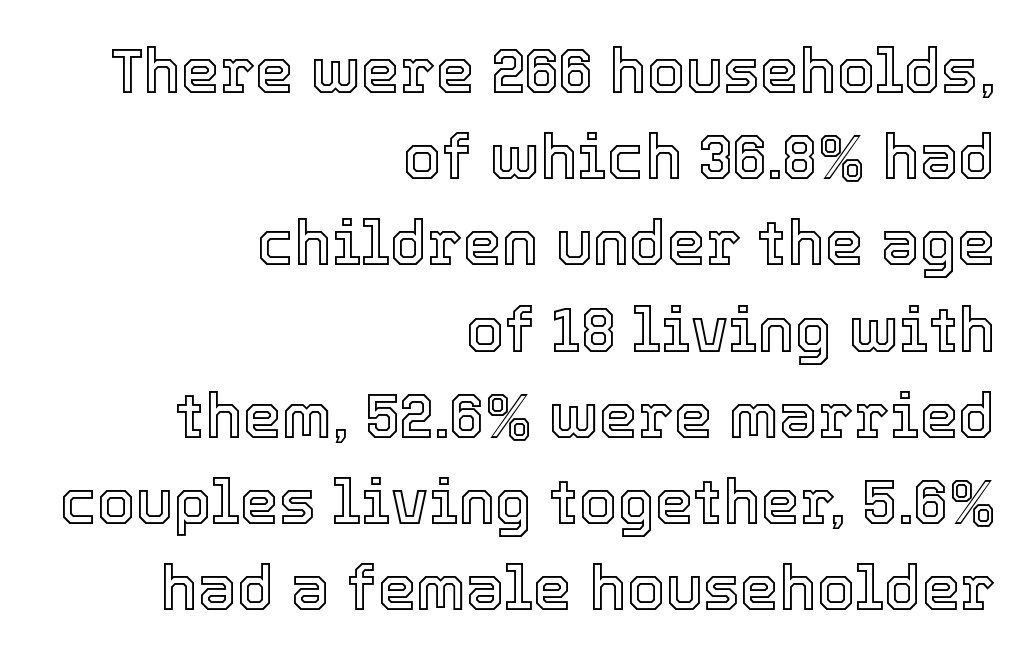
{"italic": "no", "width": "normal", "x_height": "medium", "monospaced": "no", "underline": "no", "align": "right", "line_spacing": "normal", "line_spacing_ratio": 1.39, "letter_spacing": "normal", "letter_spacing_em": 0.0, "glyph_px": 62}
